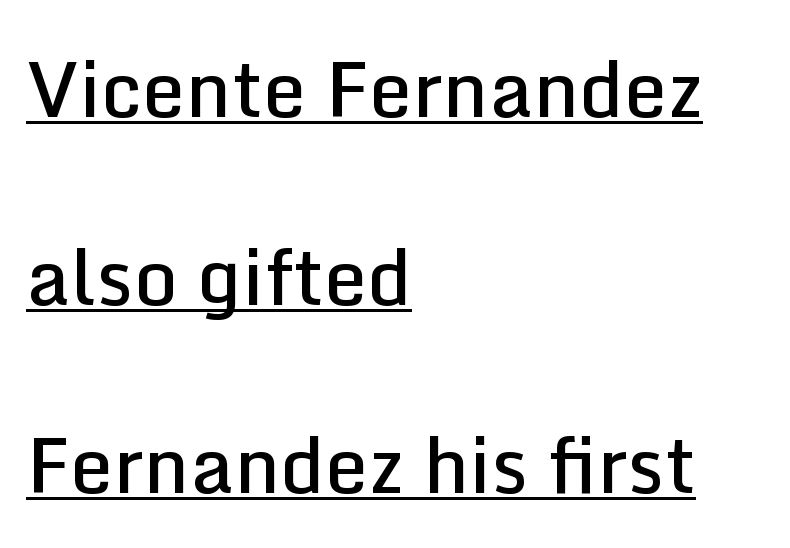
The image shows 77 px semibold sans-serif type, upright; set left-aligned, loose line spacing (2.44x), normal letter spacing, underlined; low stroke contrast and a medium x-height.
